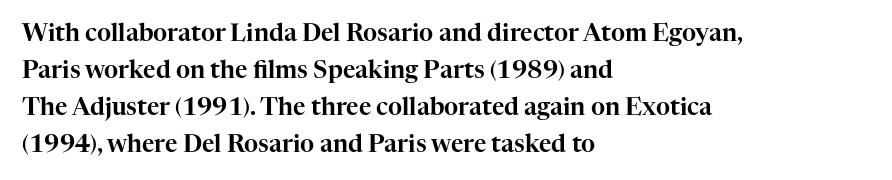
{"italic": "no", "underline": "no", "align": "left", "line_spacing": "normal", "line_spacing_ratio": 1.54, "letter_spacing": "normal", "letter_spacing_em": 0.0, "glyph_px": 24}
